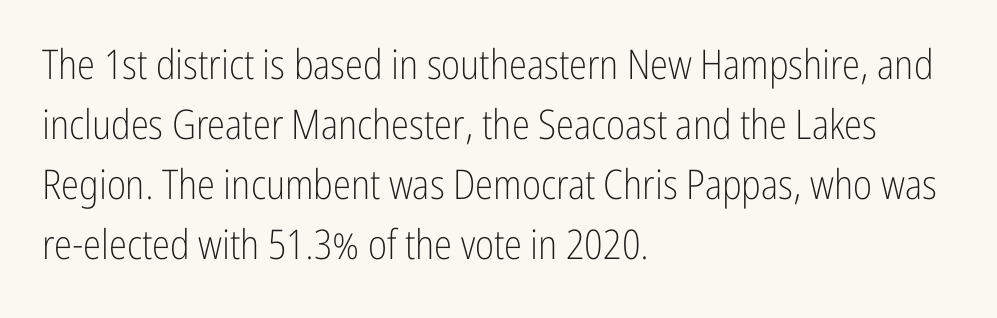
Each new line begins a customary step beneath the previous one. The line texture is even and compact thanks to regular tracking. Note the varied advance widths — an 'i' is clearly narrower than an 'm'. Short and long lines alike share a common starting point at left. To sum up the face: it is a sans, with no serifs.
